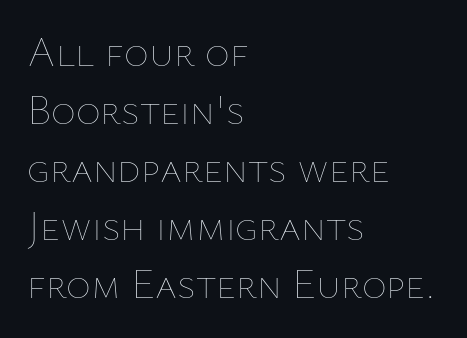
The passage shown is typed in a proportional face where columns would drift. Students, observe: this is what conventionally led text looks like. Heaviness? Minimal to ordinary, like unemphasized prose. Observe the ordinary spacing: letters are neighbours, not strangers.
